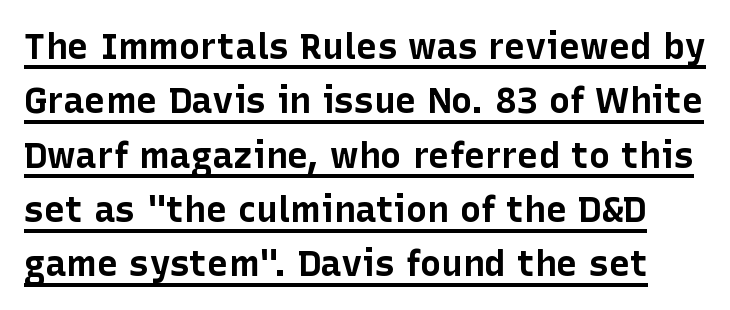
The image shows 36 px bold sans-serif type, upright; set normal line spacing (1.51x), normal letter spacing, underlined; low stroke contrast and a medium x-height.
